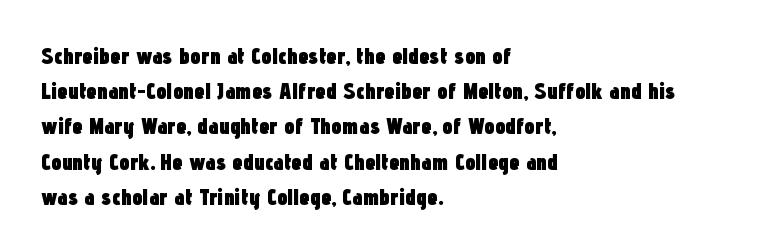
Each new line begins a customary step beneath the previous one. This rendering leaves character spacing at its baseline value. The lettering stays uniformly vertical, giving the passage a roman look. This rendering features lettering with no underline. A student would call this left alignment; a typographer would say flush left, rag right. Is the type bold? Yes — the strokes are clearly thick and heavy.
